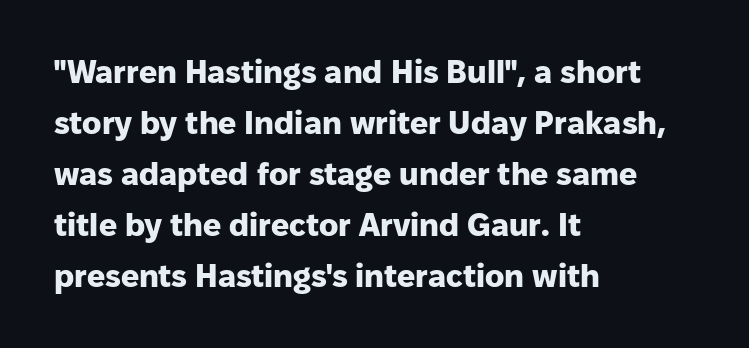
Words float on clear page, feet unadorned. How would I describe the line gaps? Plain and ordinary. Ordinary non-slanted type is in use. This is sans-serif lettering, the kind often seen on screens and signage.
